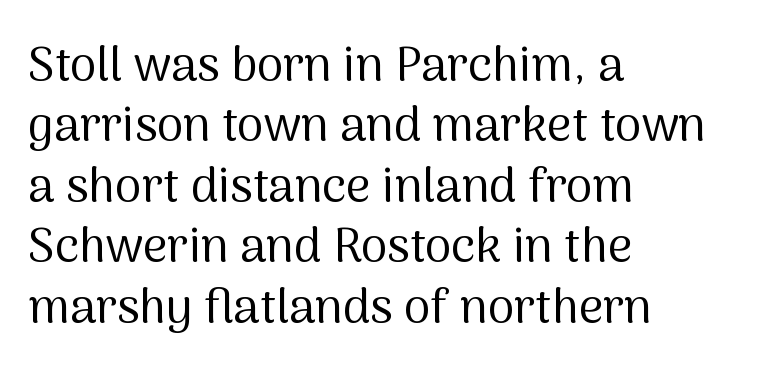
{"serif": "no", "italic": "no", "bold": "no", "weight": "regular", "width": "normal", "stroke_contrast": "medium", "x_height": "medium", "monospaced": "no", "underline": "no", "align": "left", "line_spacing": "normal", "line_spacing_ratio": 1.26, "letter_spacing": "normal", "letter_spacing_em": 0.0, "glyph_px": 48}
